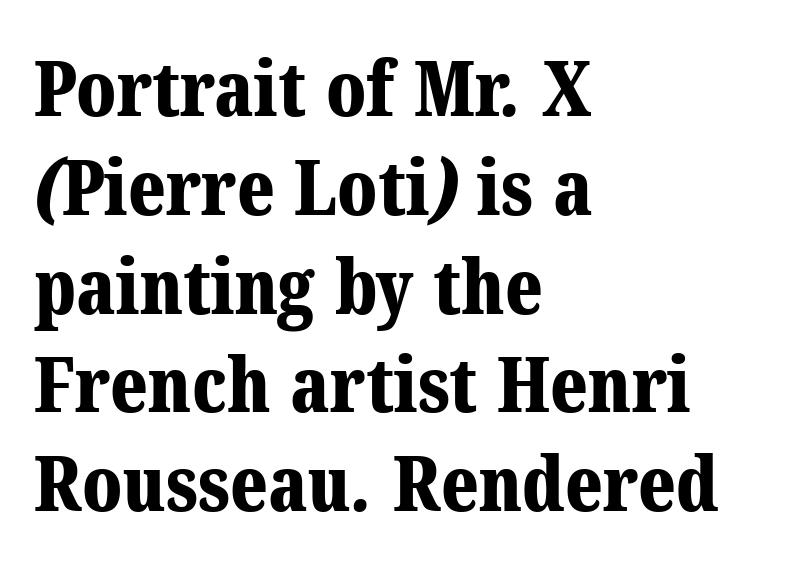
The image shows 76 px bold serif type; set left-aligned, normal line spacing (1.3x), normal letter spacing, not underlined; medium stroke contrast and a medium x-height.
